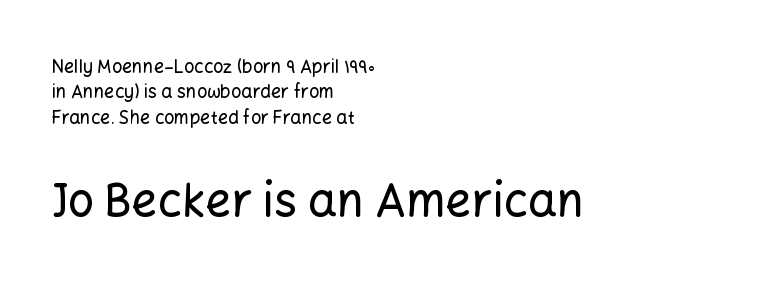
Q: Is the text italic (slanted)? A: No, it is upright.
Q: Is the typeface a serif or a sans-serif typeface? A: Sans-serif.
Q: Is the text underlined? A: No.
Q: How is the paragraph aligned? A: Left-aligned.
Q: Is the spacing between letters normal or unusually wide? A: Normal.
Q: Is the spacing between lines tight, normal or loose? A: Normal.
Q: Which block of text is set in a larger size, the first (top) or the second (bottom)? A: The second (bottom) one.
Q: Width (condensed, normal, or wide)? A: Normal.
Q: Stroke contrast? A: Low.
Q: x-height? A: Medium.
Q: Monospaced? A: No.
